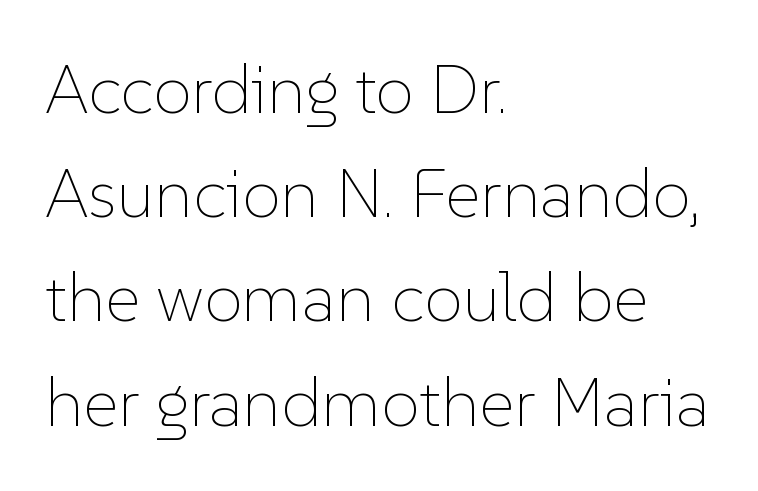
Weight: regular or lighter. Check under the words: just untouched page. Compared with typical paragraphs, the rows here are spaced about the same. Posture: straight, roman, zero tilt. Each letter keeps its own natural width here, so spacing adapts to shape.
